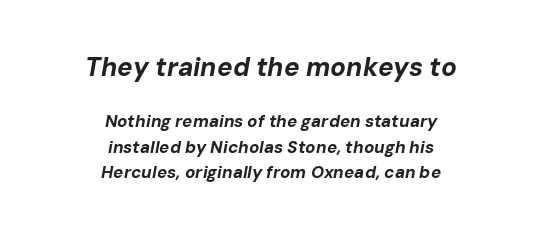
{"italic": "yes", "lean": "right", "slant_degrees": 10, "bold": "yes", "underline": "no", "align": "center", "line_spacing": "normal", "line_spacing_ratio": 1.51, "letter_spacing": "normal", "letter_spacing_em": 0.0, "larger_block": "first", "size_ratio": 1.53, "glyph_px": 26}
